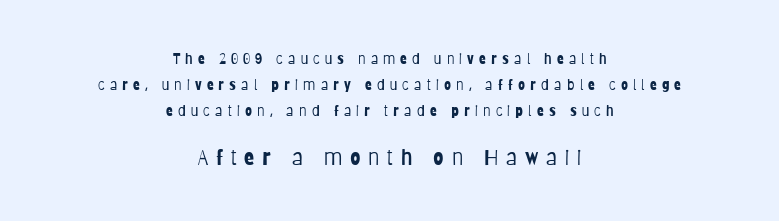
{"italic": "no", "bold": "no", "underline": "no", "align": "center", "line_spacing_ratio": 1.84, "letter_spacing": "wide", "letter_spacing_em": 0.37, "larger_block": "second", "size_ratio": 1.5, "glyph_px": 21}
